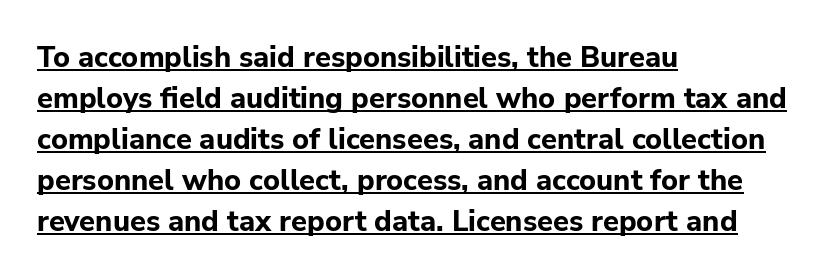
Q: Is the text bold? A: Yes.
Q: Is the text italic (slanted)? A: No, it is upright.
Q: Is the typeface a serif or a sans-serif typeface? A: Sans-serif.
Q: Is the text underlined? A: Yes.
Q: How is the paragraph aligned? A: Left-aligned.
Q: Is the spacing between letters normal or unusually wide? A: Normal.
Q: Is the spacing between lines tight, normal or loose? A: Normal.
Q: Width (condensed, normal, or wide)? A: Normal.
Q: Stroke contrast? A: Low.
Q: x-height? A: Medium.
Q: Monospaced? A: No.
